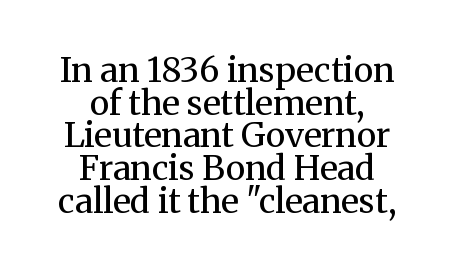
The image shows 34 px regular-weight serif type, upright; set centered, tight line spacing (0.96x), normal letter spacing, not underlined; medium stroke contrast and a medium x-height.
